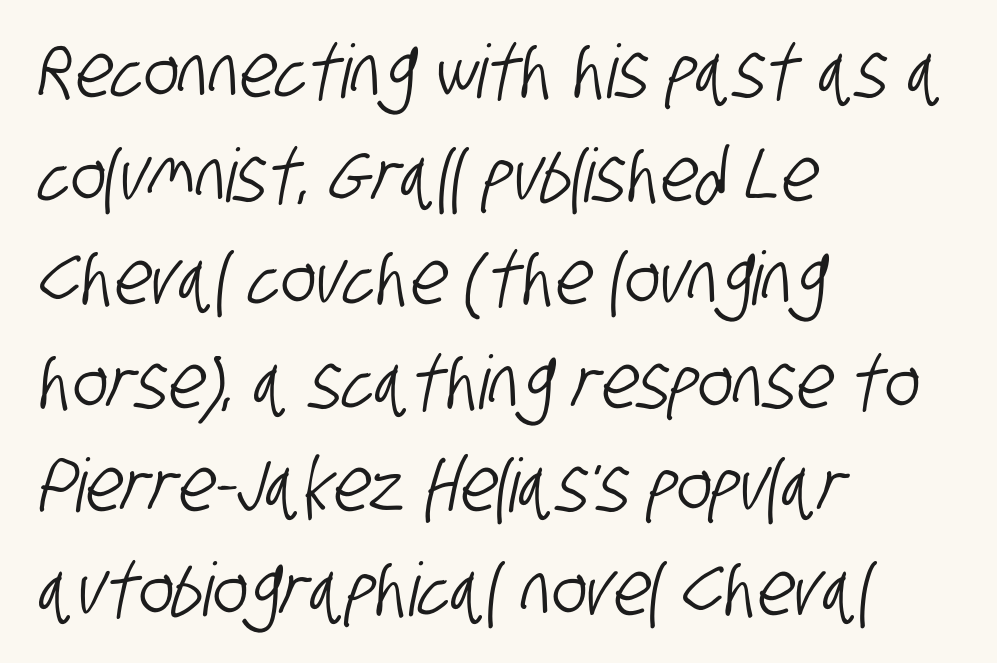
Q: Is the typeface a serif or a sans-serif typeface? A: Sans-serif.
Q: Is the text underlined? A: No.
Q: How is the paragraph aligned? A: Left-aligned.
Q: Is the spacing between letters normal or unusually wide? A: Normal.
Q: Is the spacing between lines tight, normal or loose? A: Normal.
Q: Width (condensed, normal, or wide)? A: Condensed.
Q: Stroke contrast? A: Low.
Q: x-height? A: Large.
Q: Monospaced? A: No.
